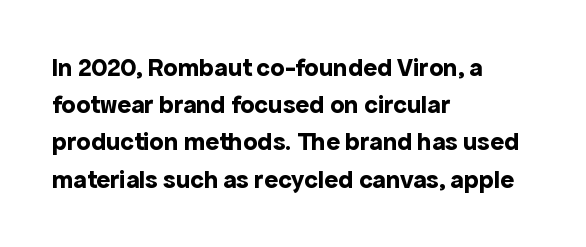
Q: Is the text bold? A: Yes.
Q: Is the text italic (slanted)? A: No, it is upright.
Q: Is the text underlined? A: No.
Q: How is the paragraph aligned? A: Left-aligned.
Q: Is the spacing between letters normal or unusually wide? A: Normal.
Q: Is the spacing between lines tight, normal or loose? A: Normal.
